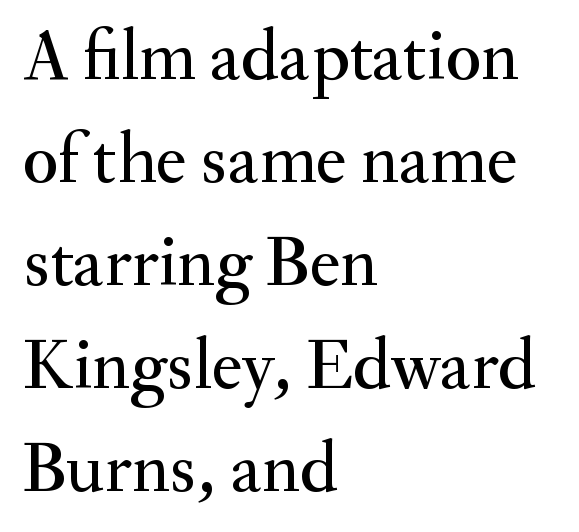
Serif or sans? Serif — the stroke terminals have little feet. Characters follow at the spacing the type designer built in. A roman cut, with each character standing at attention. A classic flush-left, rag-right setting is used for this passage. Rows of type keep a routine distance in the vertical direction. Underlining? Definitely not there.
